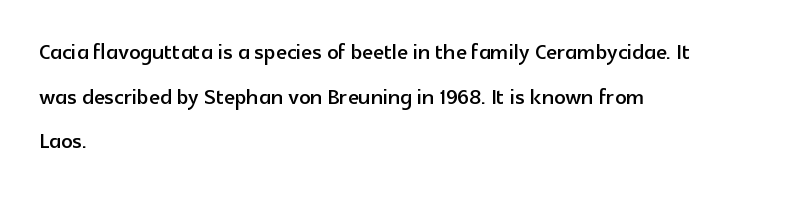
Q: Is the text italic (slanted)? A: No, it is upright.
Q: Is the typeface a serif or a sans-serif typeface? A: Sans-serif.
Q: Is the text underlined? A: No.
Q: How is the paragraph aligned? A: Left-aligned.
Q: Is the spacing between letters normal or unusually wide? A: Normal.
Q: Is the spacing between lines tight, normal or loose? A: Normal.
Q: Width (condensed, normal, or wide)? A: Normal.
Q: x-height? A: Medium.
Q: Monospaced? A: No.
